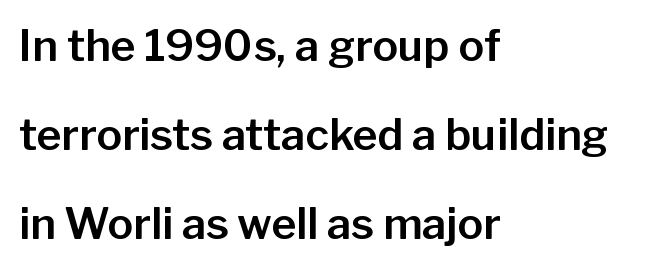
Q: Is the text italic (slanted)? A: No, it is upright.
Q: Is the typeface a serif or a sans-serif typeface? A: Sans-serif.
Q: Is the text underlined? A: No.
Q: How is the paragraph aligned? A: Left-aligned.
Q: Is the spacing between letters normal or unusually wide? A: Normal.
Q: Is the spacing between lines tight, normal or loose? A: Loose.
Q: Width (condensed, normal, or wide)? A: Normal.
Q: Stroke contrast? A: Low.
Q: x-height? A: Medium.
Q: Monospaced? A: No.
